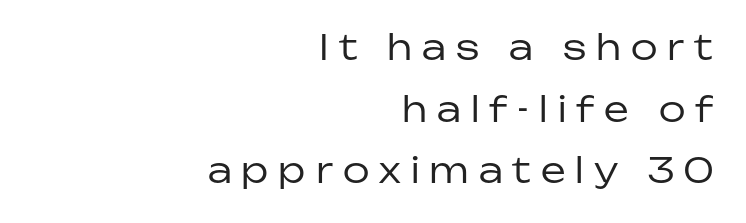
Visually the block forms a straight wall on the right and a jagged coastline on the left. Compared with typical body copy, the letter spacing here is much looser. The lettering holds an erect, upright posture throughout. These lines are rendered in a variable-pitch font. What kind of face is this? One without serifs — a sans. The zone under the glyphs is completely vacant.
